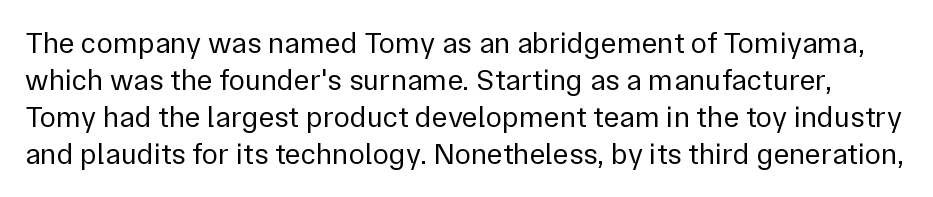
{"serif": "no", "italic": "no", "bold": "no", "weight": "regular", "width": "normal", "stroke_contrast": "low", "x_height": "medium", "monospaced": "no", "underline": "no", "line_spacing_ratio": 1.23, "letter_spacing": "normal", "letter_spacing_em": 0.0, "glyph_px": 30}
